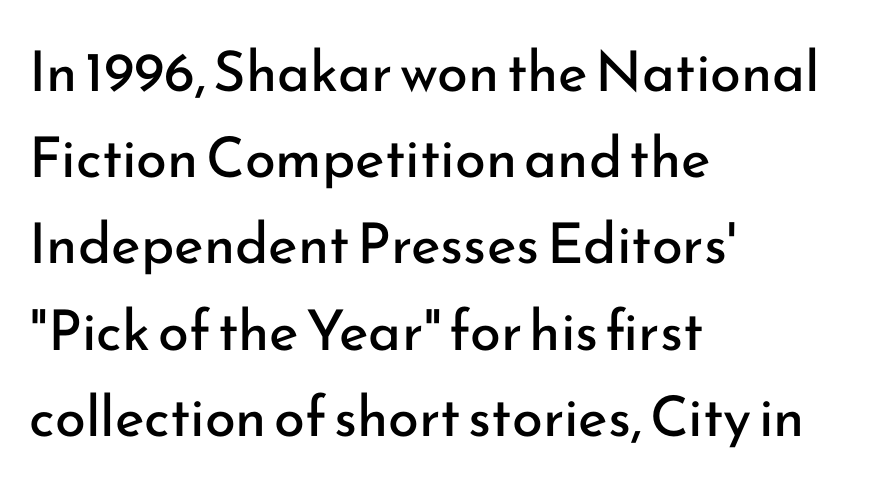
Designer's note — italics off, roman on. Type style note: lacks serifs. The text block is weighted toward the left margin, trailing off unevenly rightward. Here the designer chose a conventional face with non-uniform glyph widths.
